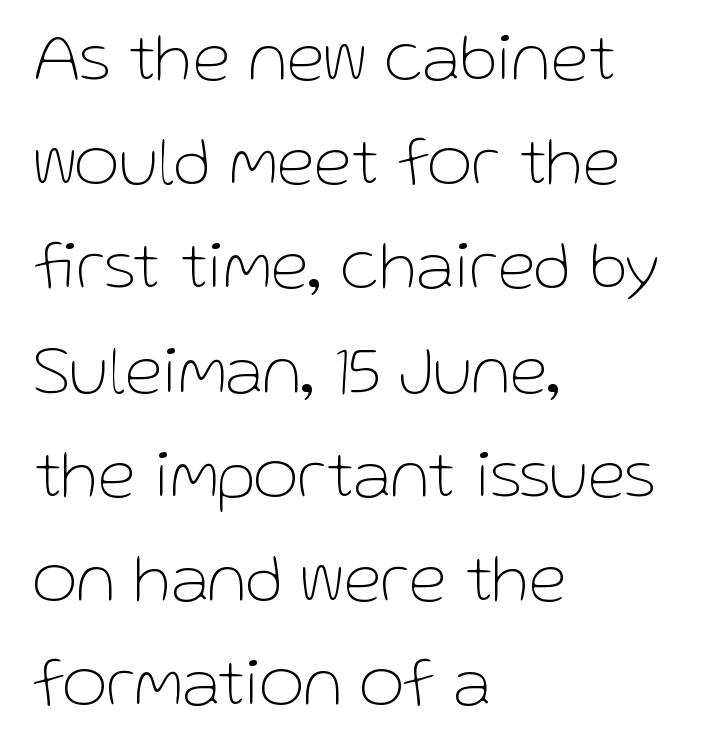
The image shows 69 px thin sans-serif type, upright; set left-aligned, normal line spacing (1.51x), normal letter spacing, not underlined; low stroke contrast and a medium x-height.
